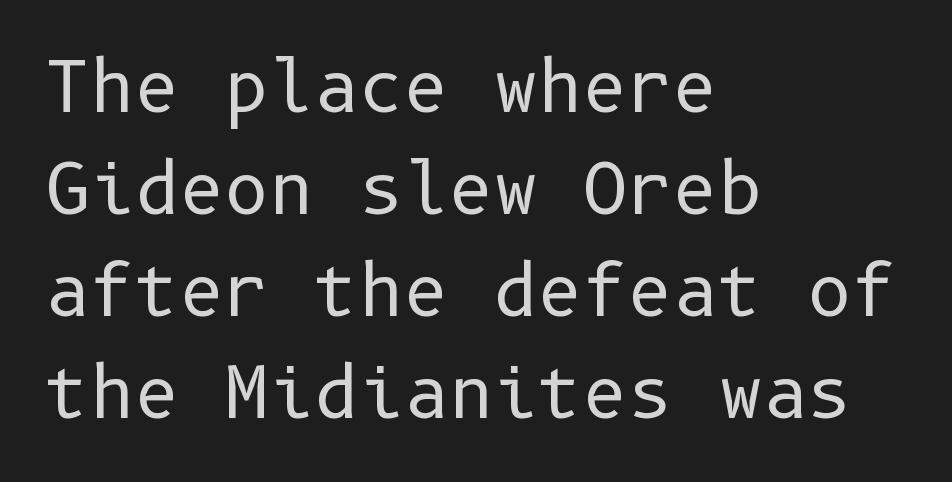
The image shows 69 px regular-weight sans-serif type, upright; set left-aligned, normal line spacing (1.48x), normal letter spacing, not underlined; low stroke contrast and a medium x-height.
